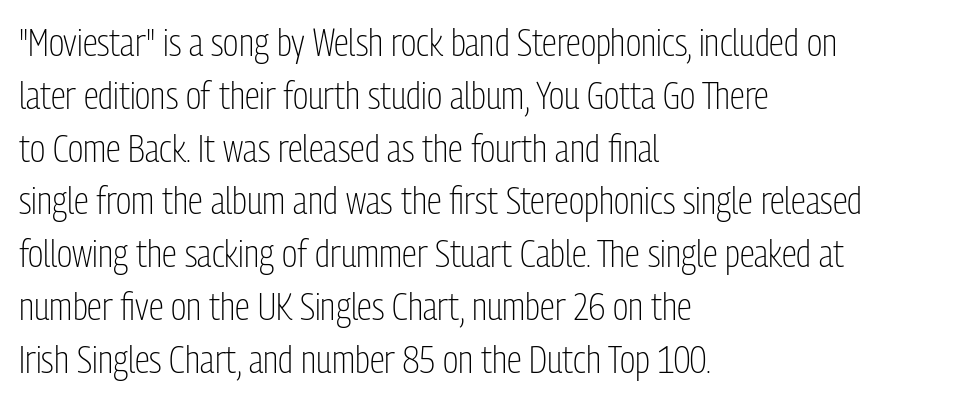
Q: Is the text bold? A: No.
Q: Is the text italic (slanted)? A: No, it is upright.
Q: Is the typeface a serif or a sans-serif typeface? A: Sans-serif.
Q: Is the text underlined? A: No.
Q: How is the paragraph aligned? A: Left-aligned.
Q: Is the spacing between letters normal or unusually wide? A: Normal.
Q: Is the spacing between lines tight, normal or loose? A: Normal.
Q: Width (condensed, normal, or wide)? A: Condensed.
Q: Stroke contrast? A: Low.
Q: x-height? A: Medium.
Q: Monospaced? A: No.
